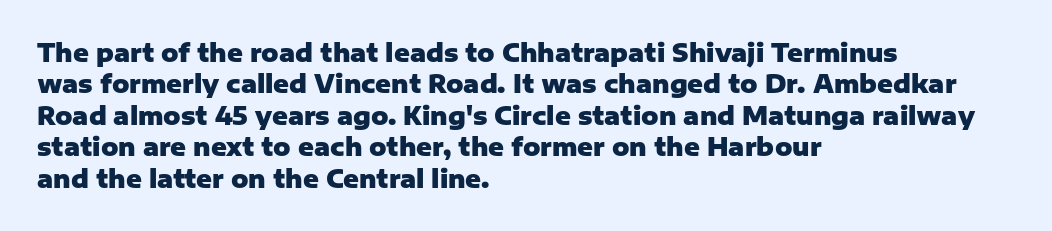
Caption: standard tracking, unaltered. In CSS terms this would be text-align: left. Unlike italic type, these characters show no tilt at all. A dark, heavy texture on the line: the type is bold.
